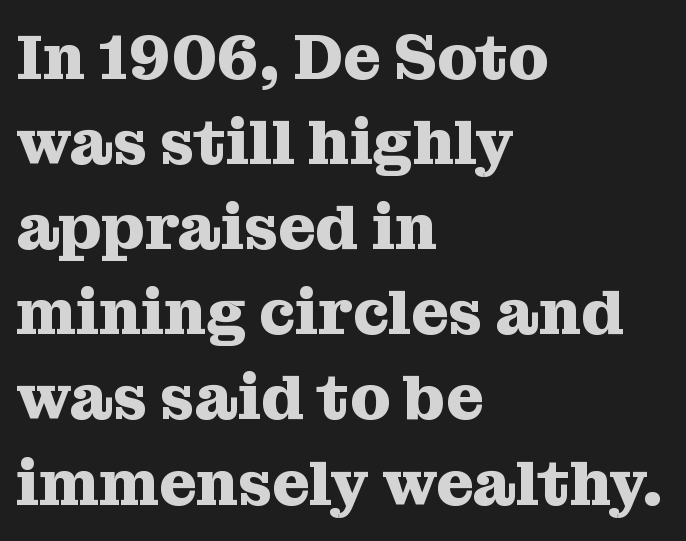
The image shows 64 px heavy serif type, upright; set left-aligned, normal line spacing (1.33x), normal letter spacing, not underlined; medium stroke contrast and a medium x-height.
